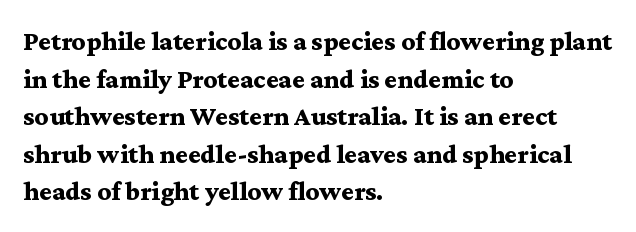
The image shows 27 px bold type, upright; set left-aligned, normal line spacing (1.39x), normal letter spacing, not underlined.
